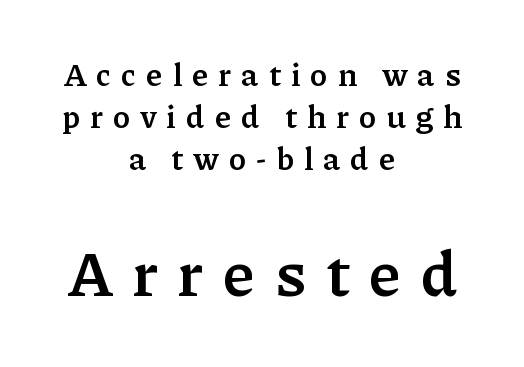
This is the regular roman posture of the typeface. The tracking jumps out immediately: characters are airy and widely separated. The lines sit at an ordinary, default distance from one another. Each glyph is drawn with heavy, bold strokes. Has an underline been added? It has not.
